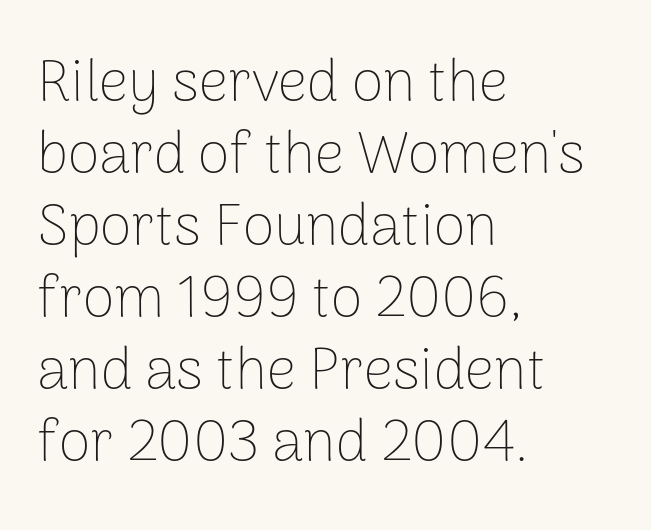
{"serif": "no", "italic": "no", "bold": "no", "weight": "thin", "width": "normal", "stroke_contrast": "low", "x_height": "medium", "monospaced": "no", "underline": "no", "align": "left", "line_spacing_ratio": 1.24, "letter_spacing": "normal", "letter_spacing_em": 0.0, "glyph_px": 58}
